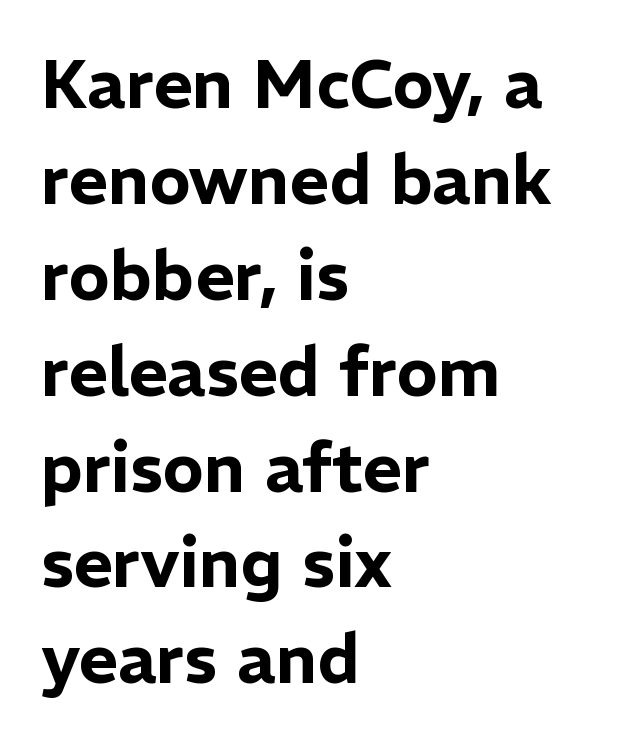
{"serif": "no", "italic": "no", "width": "normal", "stroke_contrast": "low", "x_height": "medium", "monospaced": "no", "underline": "no", "align": "left", "line_spacing": "normal", "line_spacing_ratio": 1.41, "letter_spacing": "normal", "letter_spacing_em": 0.0, "glyph_px": 68}
